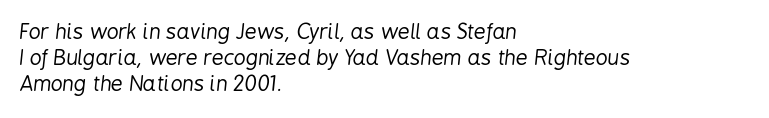
The text carries the slant typical of an italic or oblique font. Unbolded letterforms with no extra heft. Check under the words: just untouched page. The passage is arranged the way most books set body copy — flush left. Tracking value appears to be zero — textbook default spacing.
